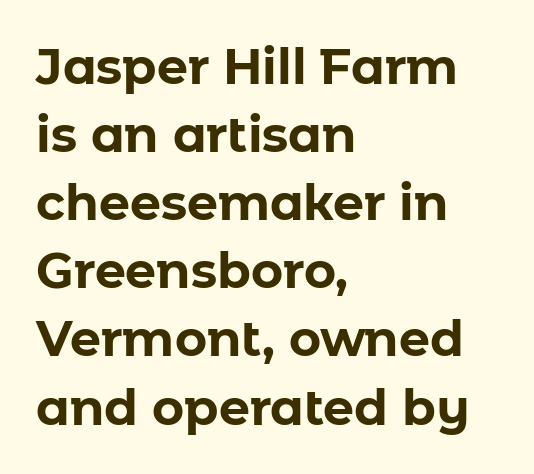
{"serif": "no", "italic": "no", "bold": "yes", "weight": "bold", "width": "normal", "stroke_contrast": "low", "x_height": "medium", "monospaced": "no", "underline": "no", "align": "left", "line_spacing": "normal", "line_spacing_ratio": 1.39, "letter_spacing": "normal", "letter_spacing_em": 0.0, "glyph_px": 49}
